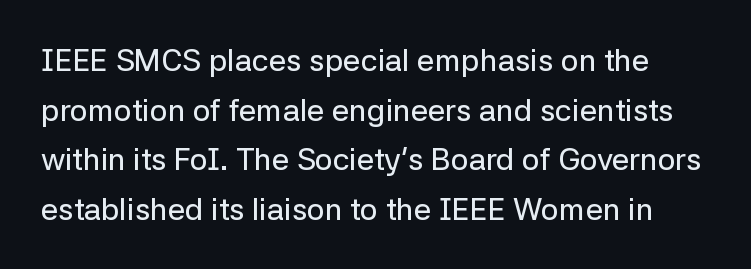
Q: Is the text italic (slanted)? A: No, it is upright.
Q: Is the typeface a serif or a sans-serif typeface? A: Sans-serif.
Q: Is the text underlined? A: No.
Q: Is the spacing between letters normal or unusually wide? A: Normal.
Q: Is the spacing between lines tight, normal or loose? A: Normal.
Q: Width (condensed, normal, or wide)? A: Normal.
Q: Stroke contrast? A: Low.
Q: x-height? A: Medium.
Q: Monospaced? A: No.
